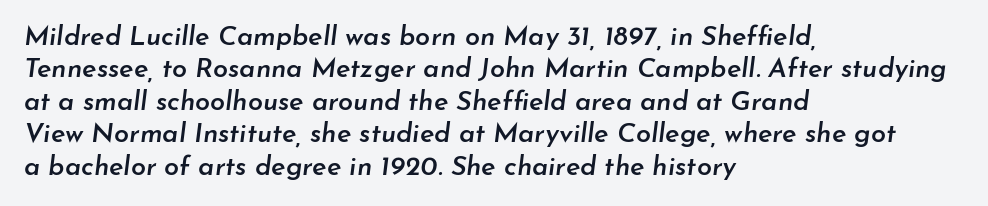
Just letters on the line, the space beneath them empty. These lines keep a tight, regular rhythm from letter to letter. Each glyph is drawn with semibold strokes, heavier than normal yet not fully bold. Horizontal alignment here is leftward, the default for most running prose.
